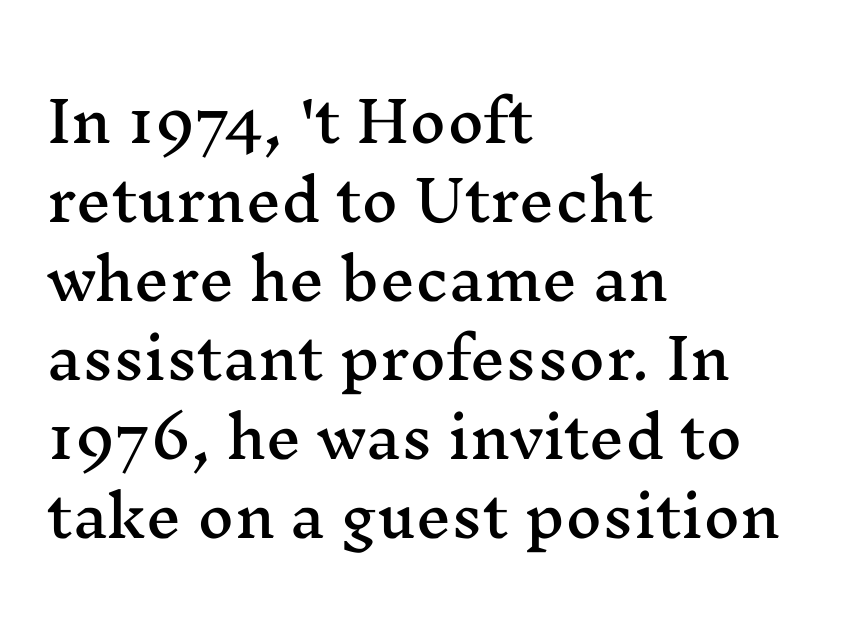
The image shows 56 px wide serif type, upright; set left-aligned, normal line spacing (1.41x), normal letter spacing, not underlined; medium stroke contrast and a medium x-height.
